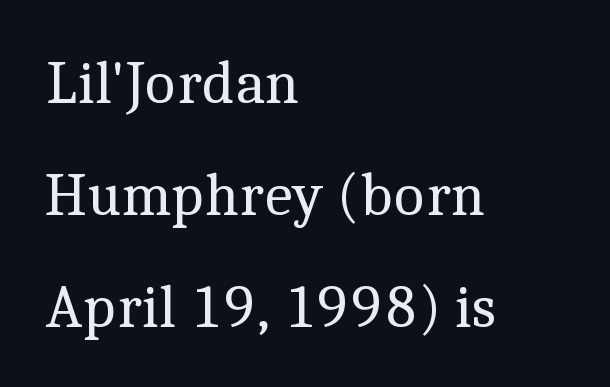
Each letter keeps its own natural width here, so spacing adapts to shape. Serif or sans? Serif — the stroke terminals have little feet. No extra ink here — the face is not bold. The letters stand straight up with perfectly vertical stems. Line starts are locked; line ends wander. Between one letter and the next there's only the usual sliver of space.
